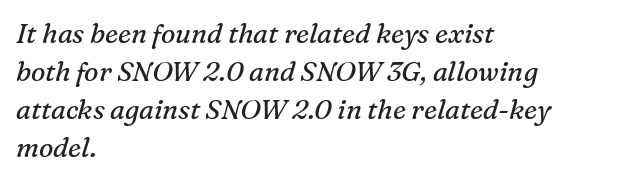
The image shows 27 px text type, italic (leaning right); set left-aligned, normal line spacing (1.41x), normal letter spacing, not underlined.
